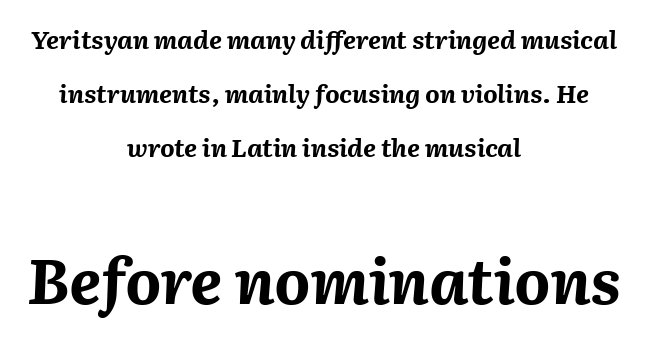
The image shows 62 px bold type, italic (leaning right); set centered, loose line spacing (2.17x), normal letter spacing, not underlined; the second (bottom) block is 2.48x larger; medium stroke contrast and a medium x-height.
